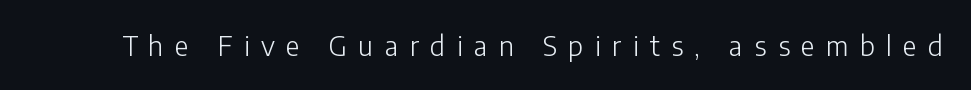
The image shows 27 px text type, upright; set unusually wide letter spacing (+0.42 em), not underlined.
